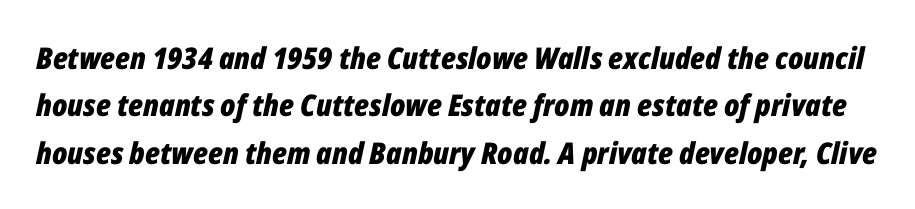
Q: Is the text bold? A: Yes.
Q: Is the text italic (slanted)? A: Yes, it leans right by about 12 degrees.
Q: Is the text underlined? A: No.
Q: Is the spacing between letters normal or unusually wide? A: Normal.
Q: Is the spacing between lines tight, normal or loose? A: Normal.
Q: Width (condensed, normal, or wide)? A: Condensed.
Q: Stroke contrast? A: Low.
Q: x-height? A: Medium.
Q: Monospaced? A: No.
